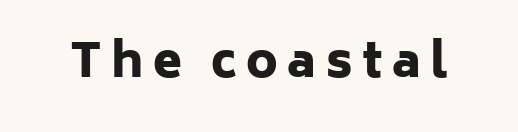
When letters stand straight like this, we call the style roman or upright. In terms of weight, the rendering is a true, heavy bold. Clear beneath every line of the passage. The font family rendered here belongs to the sans-serif group.
